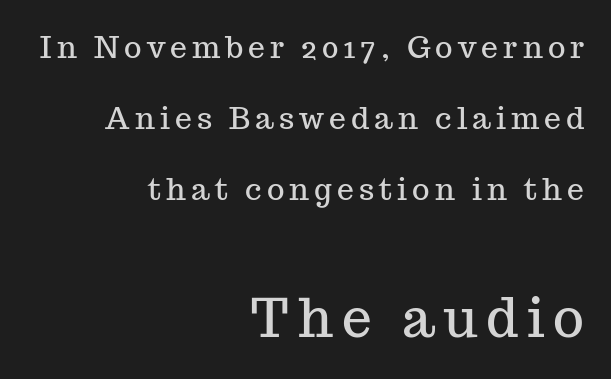
The image shows 53 px serif type, upright; set right-aligned, loose line spacing (2.37x), not underlined; the second (bottom) block is 1.77x larger; medium stroke contrast and a medium x-height.
